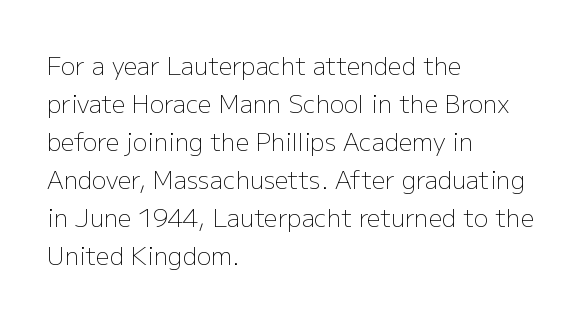
Caption: standard tracking, unaltered. How would I describe the line gaps? Plain and ordinary. Notice how the stems are strictly vertical — no italics here. The typeface has the unassuming heft of standard copy or less. The lines are quadded left.
